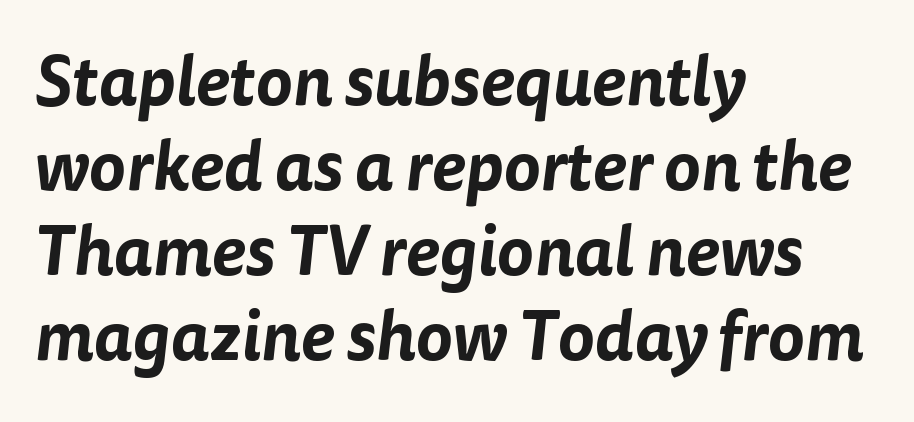
Q: Is the typeface a serif or a sans-serif typeface? A: Sans-serif.
Q: Is the text underlined? A: No.
Q: How is the paragraph aligned? A: Left-aligned.
Q: Is the spacing between letters normal or unusually wide? A: Normal.
Q: Width (condensed, normal, or wide)? A: Normal.
Q: Stroke contrast? A: Low.
Q: x-height? A: Medium.
Q: Monospaced? A: No.
